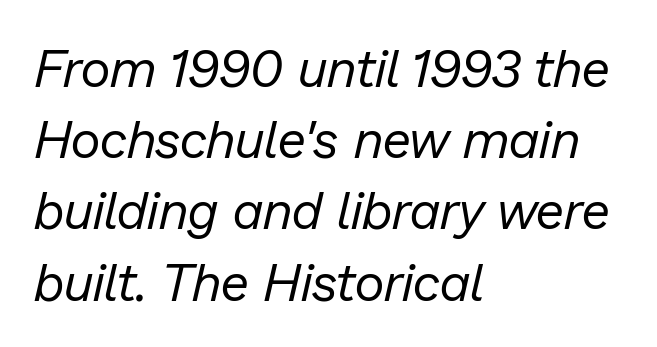
{"italic": "yes", "lean": "right", "slant_degrees": 13, "bold": "no", "weight": "regular", "width": "normal", "stroke_contrast": "low", "x_height": "medium", "monospaced": "no", "underline": "no", "align": "left", "line_spacing": "normal", "line_spacing_ratio": 1.37, "letter_spacing": "normal", "letter_spacing_em": 0.0, "glyph_px": 52}
